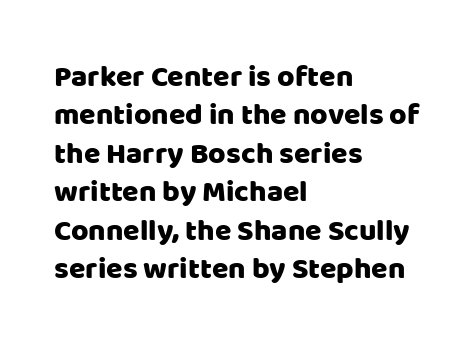
{"serif": "no", "italic": "no", "width": "normal", "stroke_contrast": "low", "x_height": "large", "monospaced": "no", "underline": "no", "align": "left", "line_spacing": "normal", "line_spacing_ratio": 1.28, "letter_spacing": "normal", "letter_spacing_em": 0.0, "glyph_px": 30}
